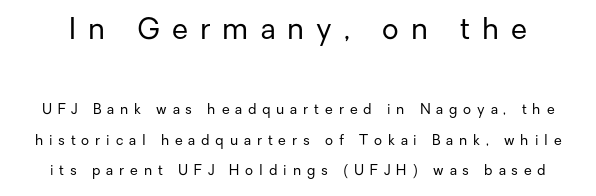
Q: Is the text bold? A: No.
Q: Is the text italic (slanted)? A: No, it is upright.
Q: Is the typeface a serif or a sans-serif typeface? A: Sans-serif.
Q: Is the text underlined? A: No.
Q: Is the spacing between letters normal or unusually wide? A: Unusually wide.
Q: Is the spacing between lines tight, normal or loose? A: Loose.
Q: Which block of text is set in a larger size, the first (top) or the second (bottom)? A: The first (top) one.
Q: Width (condensed, normal, or wide)? A: Normal.
Q: Stroke contrast? A: Low.
Q: x-height? A: Medium.
Q: Monospaced? A: No.
